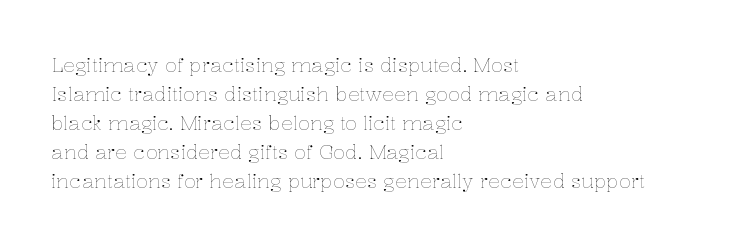
The image shows 20 px text type, upright; set left-aligned, normal line spacing (1.45x), normal letter spacing, not underlined.
